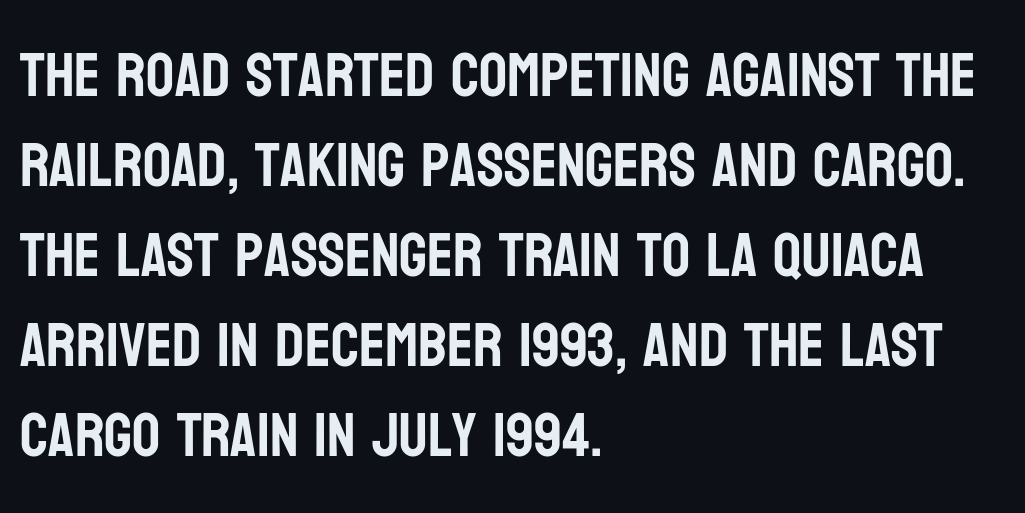
{"serif": "no", "italic": "no", "width": "condensed", "stroke_contrast": "low", "x_height": "large", "monospaced": "no", "underline": "no", "align": "left", "line_spacing": "normal", "line_spacing_ratio": 1.45, "letter_spacing": "normal", "letter_spacing_em": 0.0, "glyph_px": 62}
